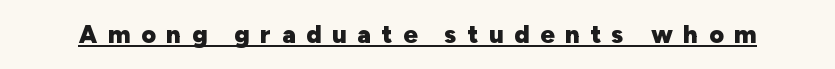
{"italic": "no", "bold": "yes", "underline": "yes", "letter_spacing": "wide", "letter_spacing_em": 0.43, "glyph_px": 25}
